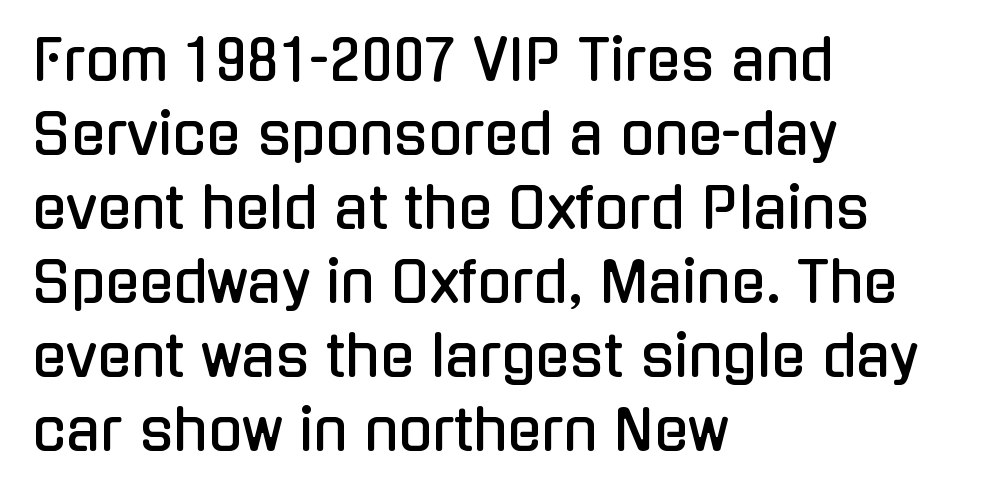
{"serif": "no", "italic": "no", "width": "condensed", "stroke_contrast": "low", "x_height": "medium", "monospaced": "no", "underline": "no", "align": "left", "line_spacing": "normal", "line_spacing_ratio": 1.32, "letter_spacing": "normal", "letter_spacing_em": 0.0, "glyph_px": 56}
